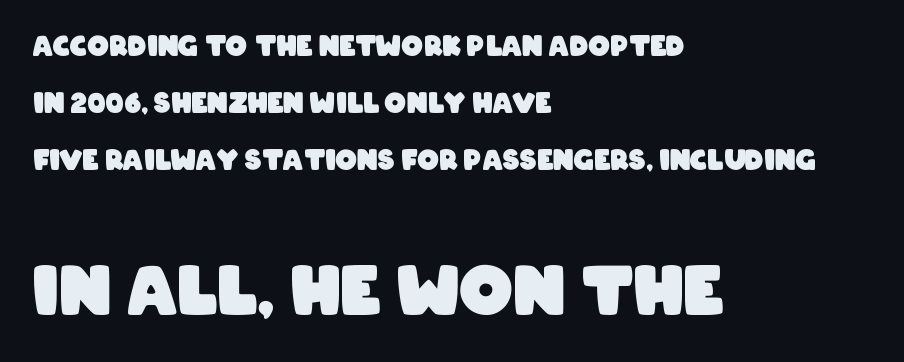
Q: Is the text bold? A: Yes.
Q: Is the typeface a serif or a sans-serif typeface? A: Sans-serif.
Q: Is the text underlined? A: No.
Q: How is the paragraph aligned? A: Left-aligned.
Q: Is the spacing between letters normal or unusually wide? A: Normal.
Q: Is the spacing between lines tight, normal or loose? A: Loose.
Q: Which block of text is set in a larger size, the first (top) or the second (bottom)? A: The second (bottom) one.
Q: Width (condensed, normal, or wide)? A: Condensed.
Q: Stroke contrast? A: Low.
Q: x-height? A: Large.
Q: Monospaced? A: No.
